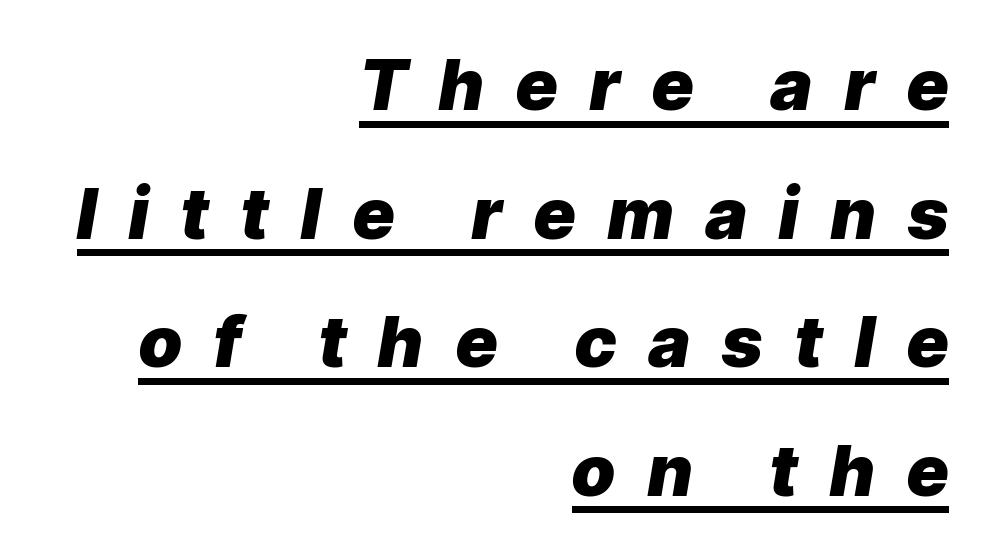
{"italic": "yes", "lean": "right", "slant_degrees": 9, "bold": "yes", "weight": "heavy", "width": "normal", "stroke_contrast": "low", "x_height": "medium", "monospaced": "no", "underline": "yes", "align": "right", "line_spacing_ratio": 1.81, "letter_spacing": "wide", "letter_spacing_em": 0.46, "glyph_px": 71}
